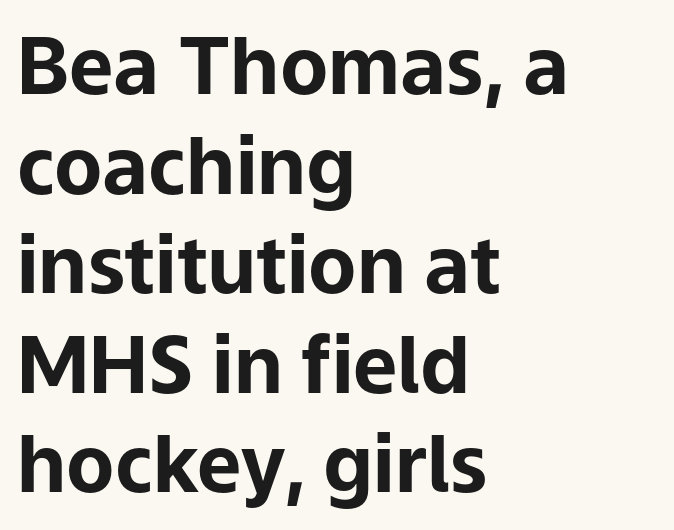
The image shows 79 px bold sans-serif type, upright; set left-aligned, normal line spacing (1.26x), normal letter spacing, not underlined; low stroke contrast and a medium x-height.
